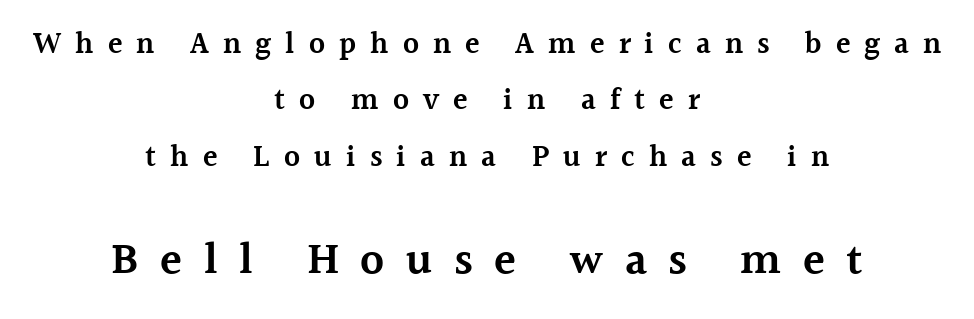
The image shows 45 px semibold serif type, upright; set centered, line spacing 1.88x, unusually wide letter spacing (+0.47 em), not underlined; the second (bottom) block is 1.5x larger; a medium x-height.
